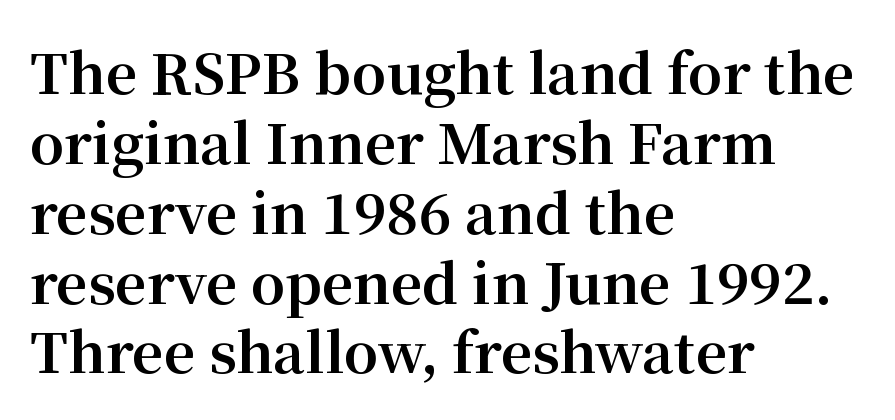
{"serif": "yes", "italic": "no", "bold": "yes", "weight": "bold", "width": "normal", "stroke_contrast": "medium", "x_height": "medium", "monospaced": "no", "underline": "no", "align": "left", "line_spacing": "normal", "line_spacing_ratio": 1.27, "letter_spacing": "normal", "letter_spacing_em": 0.0, "glyph_px": 55}
